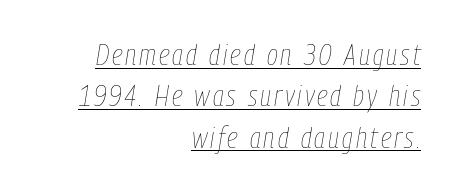
{"italic": "yes", "lean": "right", "slant_degrees": 9, "bold": "no", "weight": "thin", "width": "condensed", "stroke_contrast": "low", "x_height": "medium", "monospaced": "no", "underline": "yes", "align": "right", "line_spacing": "normal", "line_spacing_ratio": 1.38, "glyph_px": 30}
